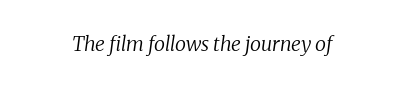
Q: Is the text bold? A: No.
Q: Is the text italic (slanted)? A: Yes, it leans right by about 8 degrees.
Q: Is the text underlined? A: No.
Q: Is the spacing between letters normal or unusually wide? A: Normal.
